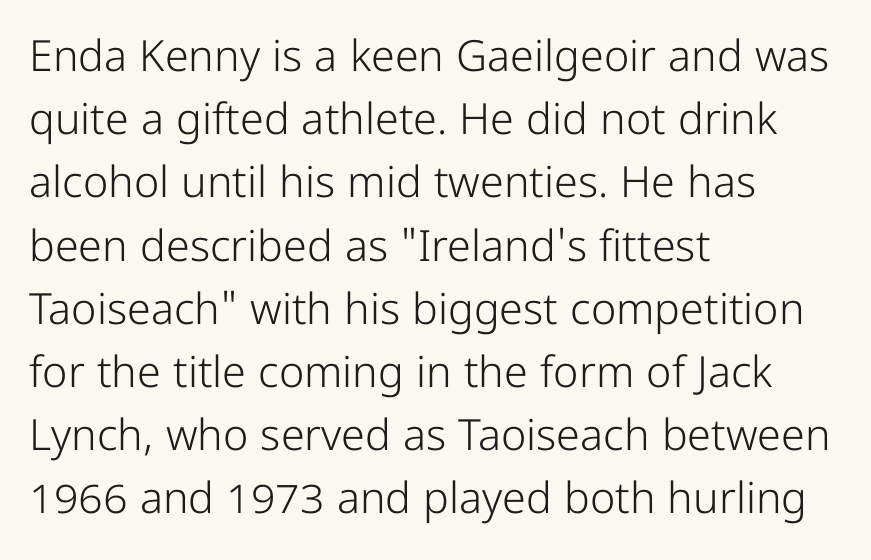
{"serif": "no", "italic": "no", "bold": "no", "weight": "light", "width": "condensed", "stroke_contrast": "low", "x_height": "medium", "monospaced": "no", "underline": "no", "align": "left", "line_spacing": "normal", "line_spacing_ratio": 1.47, "letter_spacing": "normal", "letter_spacing_em": 0.0, "glyph_px": 43}
